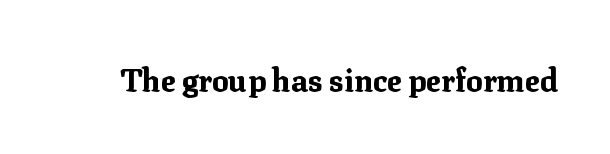
The image shows 31 px bold serif type, upright; set normal letter spacing, not underlined; medium stroke contrast and a medium x-height.
